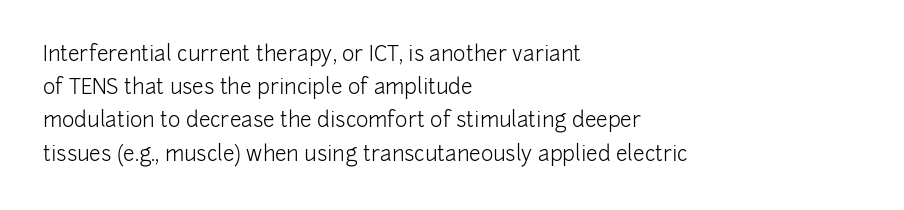
The image shows 21 px text type, upright; set left-aligned, normal line spacing (1.58x), normal letter spacing, not underlined.
